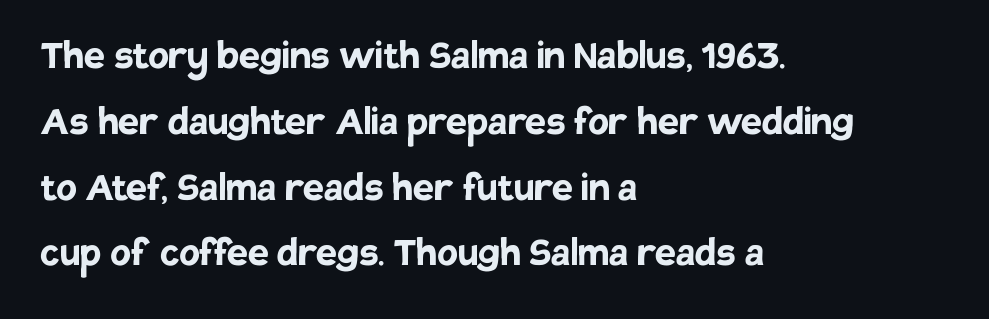
Baseline-to-baseline distance is the conventional proportion of letter height. This sample has the flowing, uneven cadence of proportional lettering. Nothing sits at the stroke ends, so this counts as sans-serif. The words here are not underlined. Caption: bold face, heavy strokes. Teacher's note: observe the even left margin — that is flush-left alignment.
